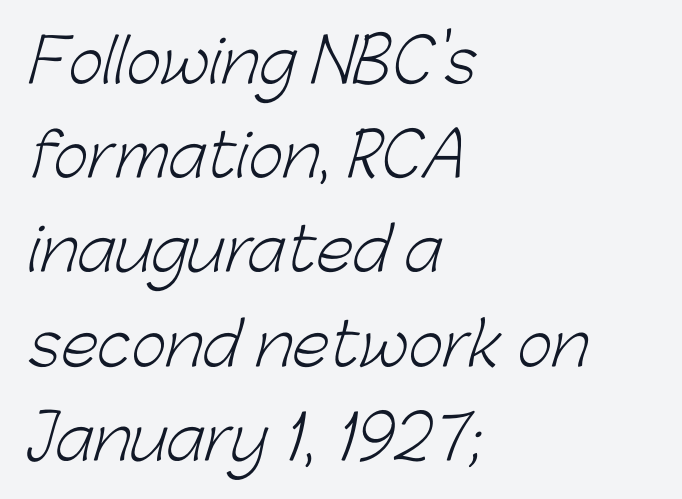
Q: Is the text bold? A: No.
Q: Is the typeface a serif or a sans-serif typeface? A: Sans-serif.
Q: Is the text underlined? A: No.
Q: How is the paragraph aligned? A: Left-aligned.
Q: Is the spacing between letters normal or unusually wide? A: Normal.
Q: Is the spacing between lines tight, normal or loose? A: Normal.
Q: Width (condensed, normal, or wide)? A: Normal.
Q: Stroke contrast? A: Low.
Q: x-height? A: Medium.
Q: Monospaced? A: No.
